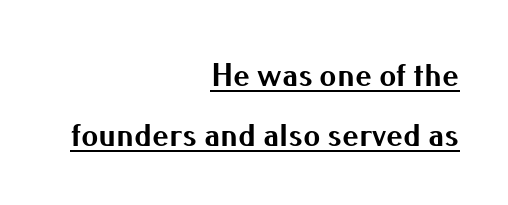
{"serif": "no", "italic": "no", "bold": "yes", "weight": "bold", "width": "normal", "stroke_contrast": "medium", "x_height": "small", "monospaced": "no", "underline": "yes", "align": "right", "line_spacing_ratio": 1.77, "letter_spacing": "normal", "letter_spacing_em": 0.0, "glyph_px": 34}
